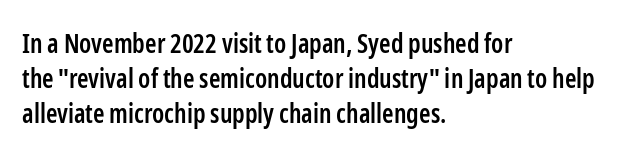
{"italic": "no", "bold": "semi", "underline": "no", "align": "left", "line_spacing": "normal", "line_spacing_ratio": 1.35, "letter_spacing": "normal", "letter_spacing_em": 0.0, "glyph_px": 26}
